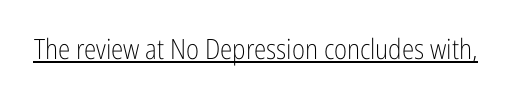
The passage shown is typed in a proportional face where columns would drift. Nope, not italic — everything's standing straight. Standard letterfit; no display-style spreading of the glyphs. The weight would be labelled regular, book, light, or lighter still. Regarding serifs, this sample does without them. This sample carries an underscore along the baseline area.
